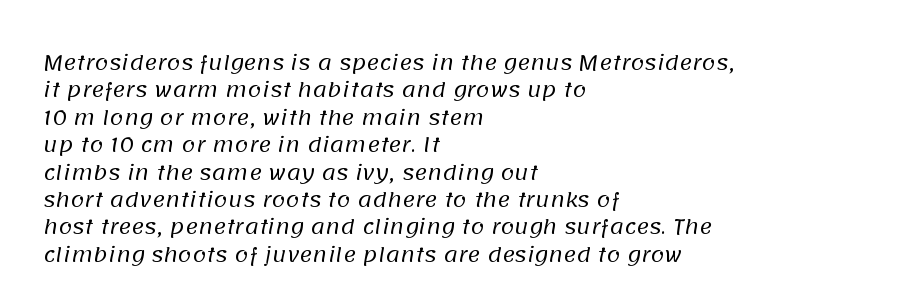
Heaviness? Minimal to ordinary, like unemphasized prose. The passage shown has conventional tracking throughout. Glance below the letters and you will spot only blank space. These lines stack with their left ends in a neat column.
